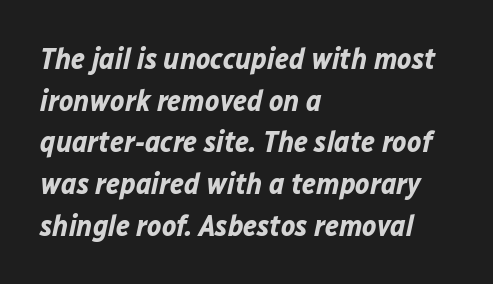
Proportional: the letters do not fall into vertical columns. As a designer I'd log this as weight 700, bold. Between one letter and the next there's only the usual sliver of space. One-word summary of the alignment: left.
